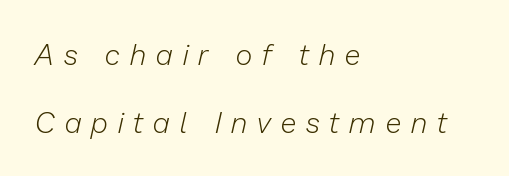
Notice how the stems are inclined rather than vertical — that's the hallmark of italics. The type is letterspaced generously, with wide tracking. Notice the wide empty band between every row — that's loose leading. This reads as an unemphasized weight, regular at the heaviest. Every row of glyphs begins at an identical x-position on the left. Words float on clear page, feet unadorned.
